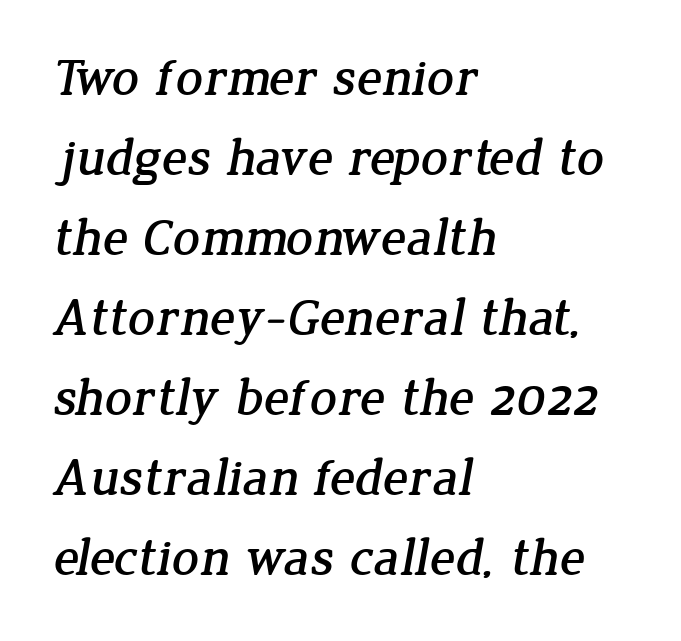
The image shows 53 px serif type; set left-aligned, normal line spacing (1.51x), normal letter spacing, not underlined; low stroke contrast and a medium x-height.
